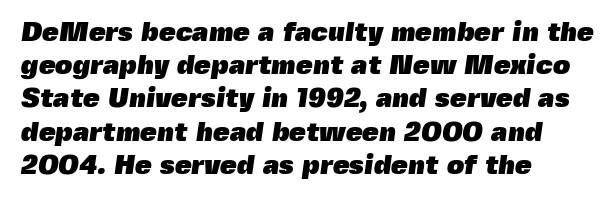
The image shows 27 px bold type; set left-aligned, line spacing 1.23x, normal letter spacing, not underlined.
